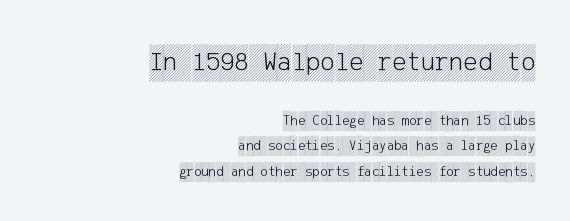
Q: Is the text italic (slanted)? A: No, it is upright.
Q: Is the text underlined? A: No.
Q: How is the paragraph aligned? A: Right-aligned.
Q: Is the spacing between letters normal or unusually wide? A: Normal.
Q: Which block of text is set in a larger size, the first (top) or the second (bottom)? A: The first (top) one.
